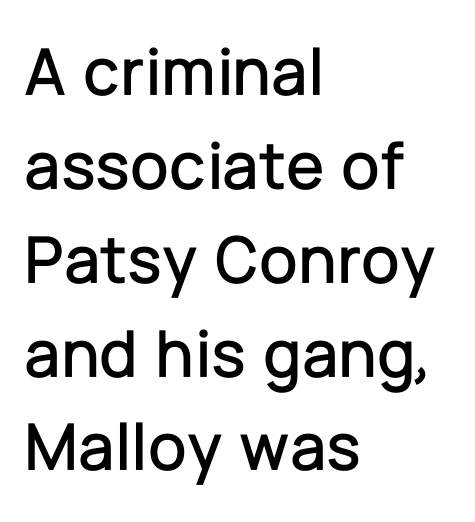
Q: Is the text italic (slanted)? A: No, it is upright.
Q: Is the typeface a serif or a sans-serif typeface? A: Sans-serif.
Q: Is the text underlined? A: No.
Q: How is the paragraph aligned? A: Left-aligned.
Q: Is the spacing between letters normal or unusually wide? A: Normal.
Q: Is the spacing between lines tight, normal or loose? A: Normal.
Q: Width (condensed, normal, or wide)? A: Normal.
Q: Stroke contrast? A: Low.
Q: x-height? A: Medium.
Q: Monospaced? A: No.
